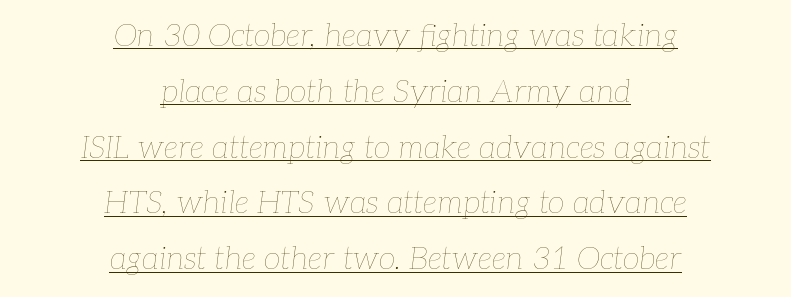
{"italic": "yes", "lean": "right", "slant_degrees": 7, "bold": "no", "weight": "thin", "width": "normal", "stroke_contrast": "low", "x_height": "medium", "monospaced": "no", "underline": "yes", "align": "center", "line_spacing_ratio": 1.8, "letter_spacing": "normal", "letter_spacing_em": 0.0, "glyph_px": 31}
